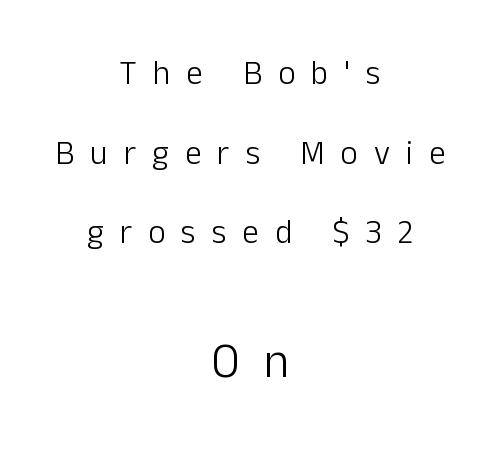
{"serif": "no", "italic": "no", "bold": "no", "weight": "light", "width": "normal", "stroke_contrast": "low", "x_height": "medium", "monospaced": "no", "underline": "no", "align": "center", "line_spacing": "loose", "line_spacing_ratio": 2.41, "letter_spacing": "wide", "letter_spacing_em": 0.49, "larger_block": "second", "size_ratio": 1.48, "glyph_px": 49}
